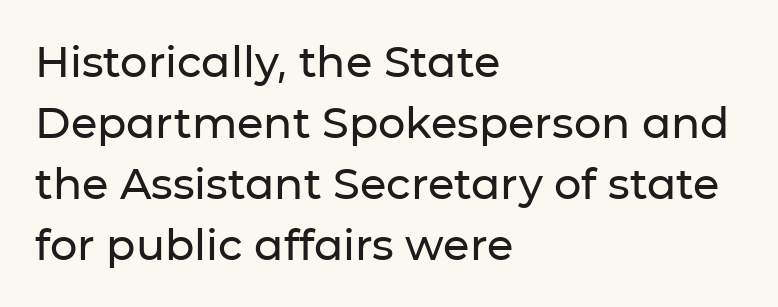
{"serif": "no", "italic": "no", "width": "normal", "stroke_contrast": "low", "x_height": "medium", "monospaced": "no", "underline": "no", "align": "left", "line_spacing": "normal", "line_spacing_ratio": 1.42, "letter_spacing": "normal", "letter_spacing_em": 0.0, "glyph_px": 43}
